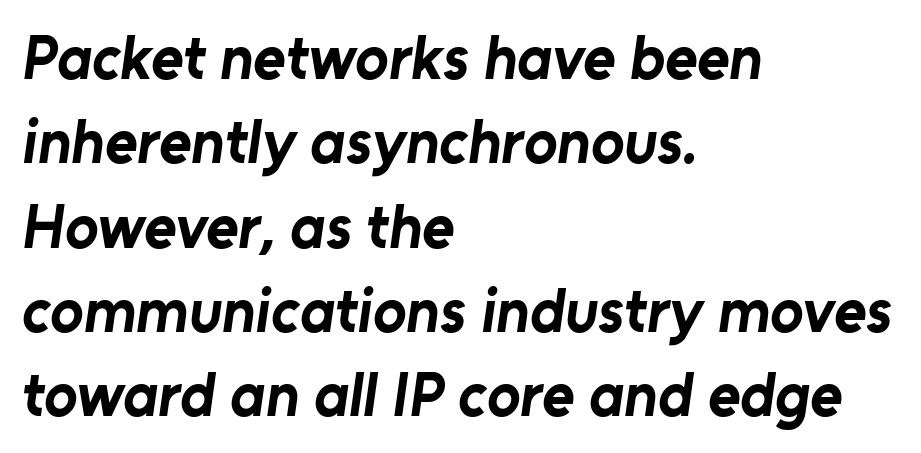
{"serif": "no", "bold": "yes", "weight": "bold", "width": "normal", "stroke_contrast": "low", "x_height": "medium", "monospaced": "no", "underline": "no", "align": "left", "line_spacing": "normal", "line_spacing_ratio": 1.36, "letter_spacing": "normal", "letter_spacing_em": 0.0, "glyph_px": 62}
